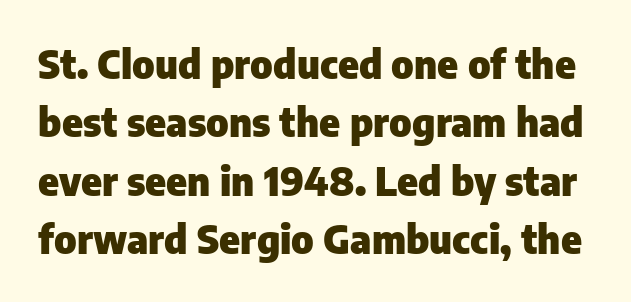
Q: Is the text bold? A: Yes.
Q: Is the text italic (slanted)? A: No, it is upright.
Q: Is the typeface a serif or a sans-serif typeface? A: Sans-serif.
Q: Is the text underlined? A: No.
Q: Is the spacing between letters normal or unusually wide? A: Normal.
Q: Is the spacing between lines tight, normal or loose? A: Normal.
Q: Width (condensed, normal, or wide)? A: Normal.
Q: Stroke contrast? A: Low.
Q: x-height? A: Medium.
Q: Monospaced? A: No.
